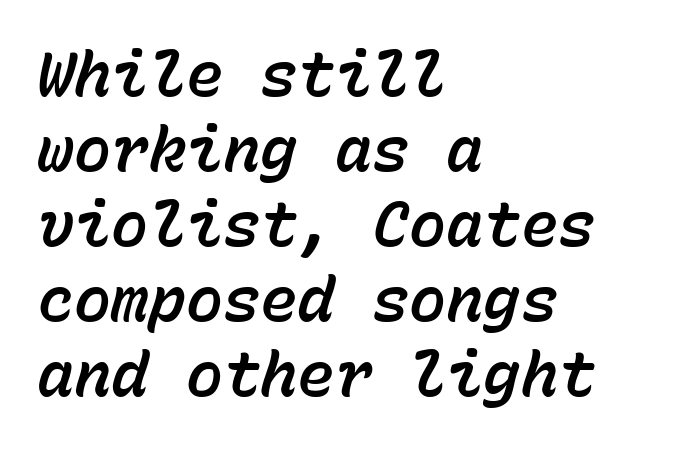
The image shows 62 px text type, italic (leaning right), monospaced; set left-aligned, line spacing 1.21x, normal letter spacing, not underlined; low stroke contrast and a medium x-height.
